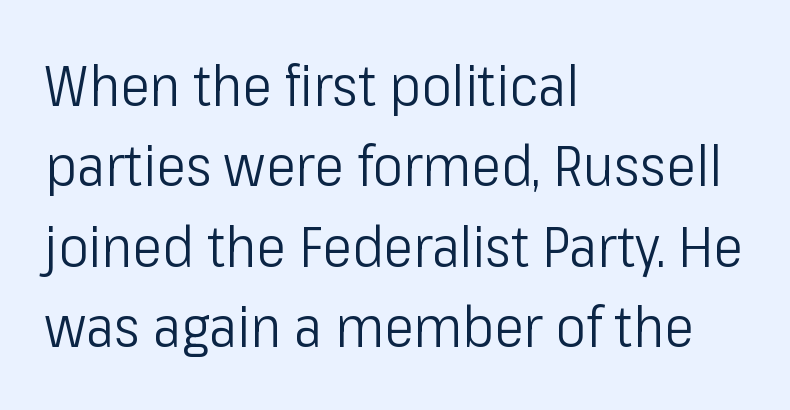
The image shows 57 px light, condensed sans-serif type, upright; set left-aligned, normal line spacing (1.41x), normal letter spacing, not underlined; low stroke contrast and a medium x-height.
